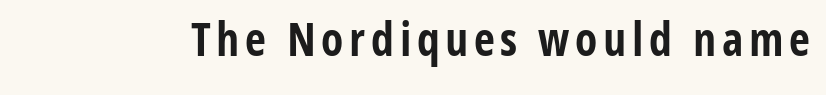
{"serif": "no", "italic": "no", "bold": "yes", "weight": "bold", "width": "condensed", "stroke_contrast": "low", "x_height": "medium", "monospaced": "no", "underline": "no", "glyph_px": 46}
